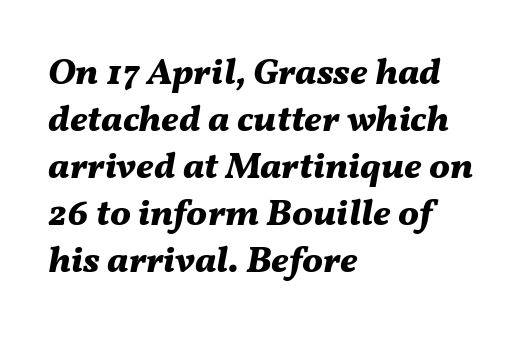
Slanted lettering throughout. Here the designer chose a conventional face with non-uniform glyph widths. Compared with typical paragraphs, the rows here are spaced about the same. The font is running at its bold setting.
